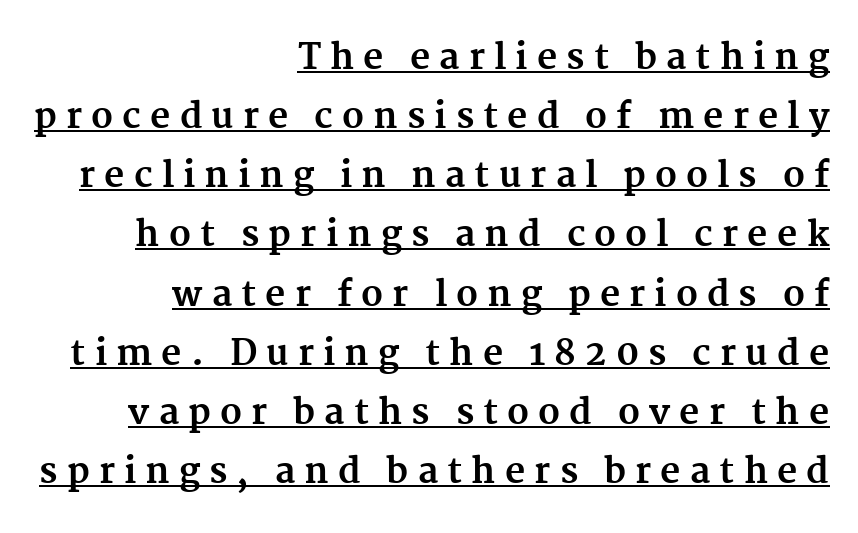
Compared with typical body copy, the letter spacing here is much looser. Check where the strokes stop: tiny serifs finish them off. In terms of leading, this rendering sits right in the middle. Looks like someone drew a line under every word here. Weight check: bold — yes, fully. Characters remain perfectly vertical along every line.
